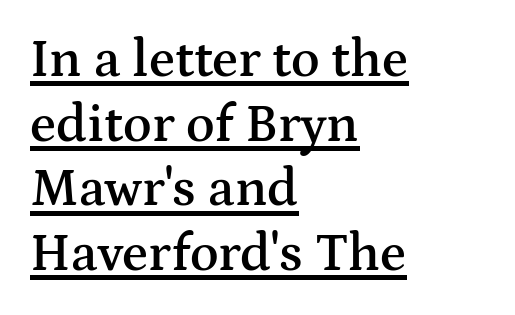
Q: Is the text bold? A: Semi-bold.
Q: Is the text italic (slanted)? A: No, it is upright.
Q: Is the typeface a serif or a sans-serif typeface? A: Serif.
Q: Is the text underlined? A: Yes.
Q: How is the paragraph aligned? A: Left-aligned.
Q: Is the spacing between letters normal or unusually wide? A: Normal.
Q: Width (condensed, normal, or wide)? A: Wide.
Q: Stroke contrast? A: Medium.
Q: x-height? A: Medium.
Q: Monospaced? A: No.
